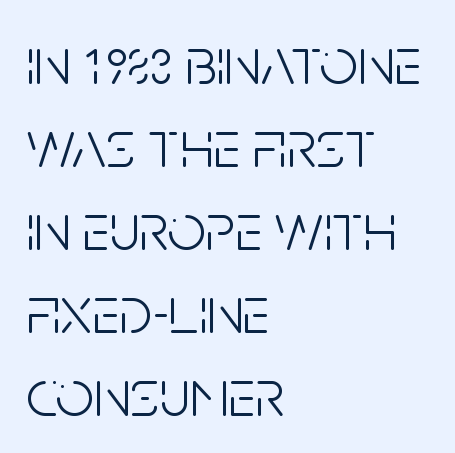
The image shows 68 px light, condensed sans-serif type, upright; set left-aligned, line spacing 1.22x, normal letter spacing, not underlined; low stroke contrast and a large x-height.
